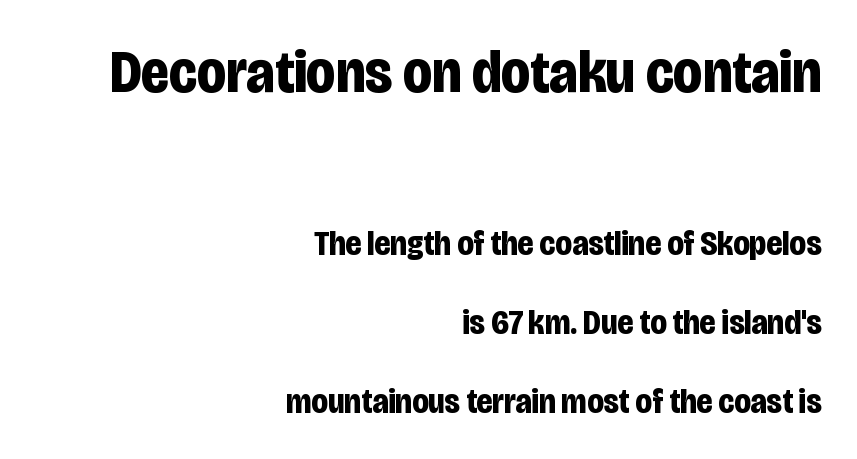
{"serif": "no", "italic": "no", "bold": "yes", "weight": "bold", "width": "condensed", "stroke_contrast": "low", "x_height": "large", "monospaced": "no", "underline": "no", "align": "right", "line_spacing": "loose", "line_spacing_ratio": 2.32, "letter_spacing": "normal", "letter_spacing_em": 0.0, "larger_block": "first", "size_ratio": 1.76, "glyph_px": 60}
